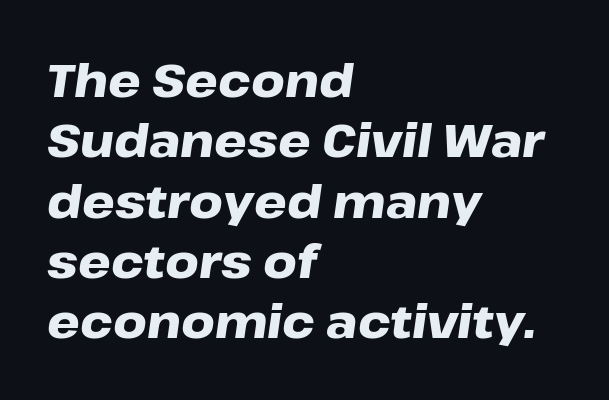
Think of a printed novel: that variable character pitch is what you see here. A typesetter would mark this as italic. The face used here is rendered with its standard letterfit. The rag falls on the right side of this text block. Typographic density is high because the face is bold.
